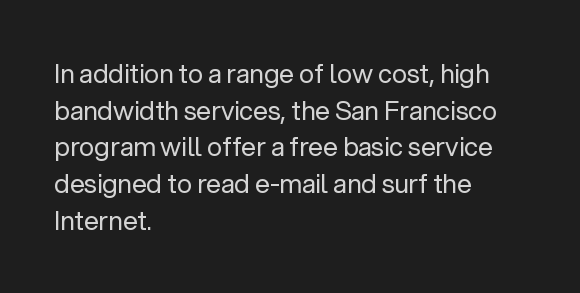
{"italic": "no", "bold": "no", "underline": "no", "align": "left", "line_spacing": "normal", "line_spacing_ratio": 1.41, "letter_spacing": "normal", "letter_spacing_em": 0.0, "glyph_px": 26}
